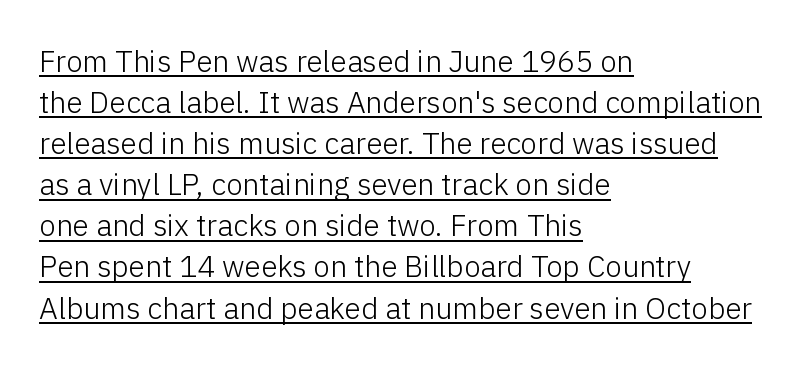
{"serif": "no", "italic": "no", "bold": "no", "weight": "light", "width": "normal", "stroke_contrast": "low", "x_height": "medium", "monospaced": "no", "underline": "yes", "align": "left", "line_spacing": "normal", "line_spacing_ratio": 1.37, "letter_spacing": "normal", "letter_spacing_em": 0.0, "glyph_px": 30}
